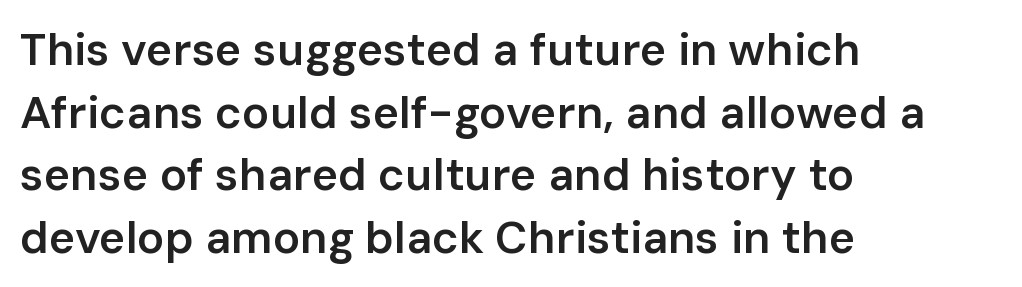
Regarding serifs, this sample does without them. Honestly, the row spacing looks completely unremarkable. This sample uses an upright cut, with every glyph sitting square on the baseline. The face used here is rendered with its standard letterfit. Caption: multi-line text, flush left, ragged right. Spacing verdict: proportional, widths tailored to each character.
